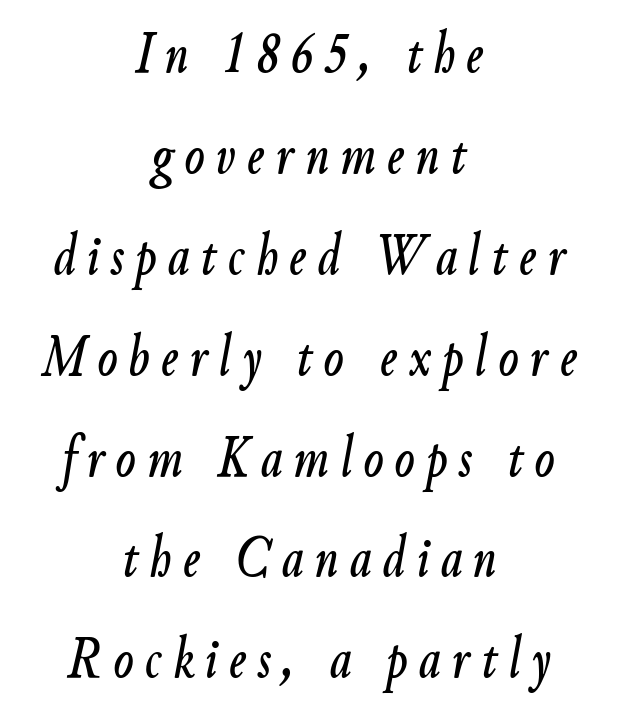
The image shows 59 px condensed type, italic (leaning right); set centered, line spacing 1.71x, not underlined; low stroke contrast and a small x-height.
